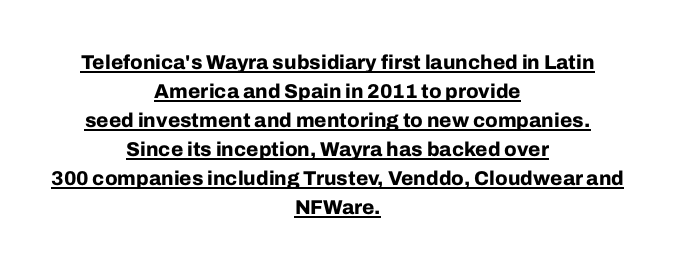
Whoever set this chose a conventional vertical rhythm. Between one letter and the next there's only the usual sliver of space. Unlike italic type, these characters show no tilt at all. In designer terms, the underline attribute is active on this setting. Every letter is thick-stroked: bold, no question. Both edges are ragged and mirror each other, which tells us the setting is centered.
